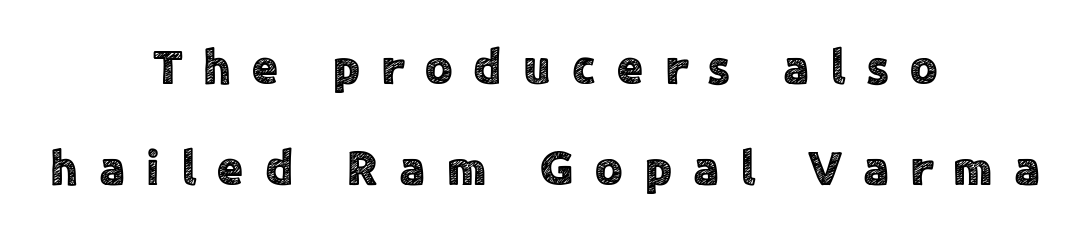
The font family rendered here belongs to the sans-serif group. The text block is weighted toward neither margin, spreading evenly from the middle. The vertical gap from one line to the next is large. Spacing verdict: proportional, widths tailored to each character. Posture: straight, roman, zero tilt.
